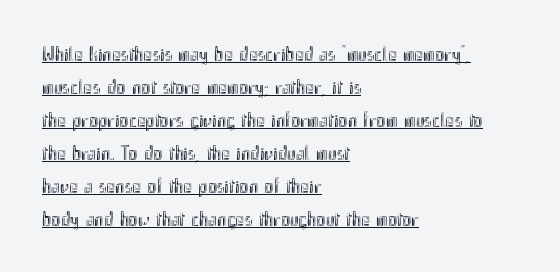
Q: Is the text italic (slanted)? A: No, it is upright.
Q: Is the text underlined? A: Yes.
Q: How is the paragraph aligned? A: Left-aligned.
Q: Is the spacing between letters normal or unusually wide? A: Normal.
Q: Is the spacing between lines tight, normal or loose? A: Normal.
